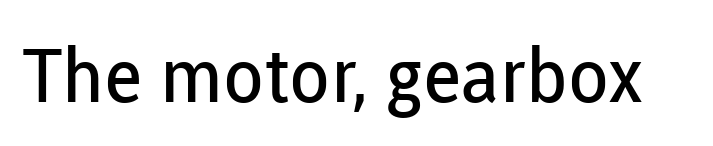
{"serif": "no", "italic": "no", "bold": "no", "weight": "regular", "width": "normal", "stroke_contrast": "low", "x_height": "medium", "monospaced": "no", "underline": "no", "letter_spacing": "normal", "letter_spacing_em": 0.0, "glyph_px": 75}
